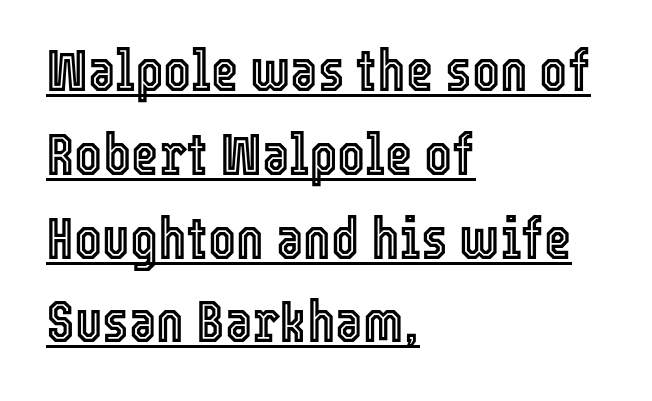
Alignment: flush left. The letters advance in unequal steps, a hallmark of proportional type. The letters sit at their default tracking, neither squeezed nor spread. Quick note: not italic, upright. Is there an underline? Yes — a line sits under the letters.
